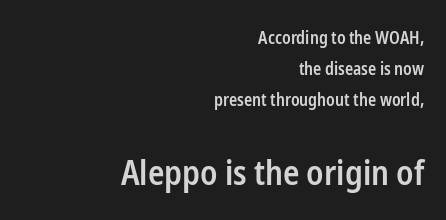
Observe the ordinary spacing: letters are neighbours, not strangers. Slightly chunky letters — semibold, I'd say, not full bold. This is the regular roman posture of the typeface. Typeset ragged left — the right edge is the straight one. Here the designer chose a conventional face with non-uniform glyph widths. Reading top to bottom, the characters get bigger at the block break.
